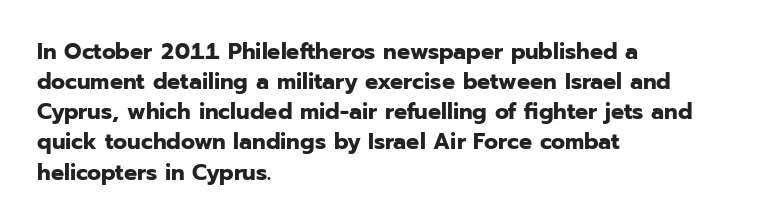
{"italic": "no", "bold": "yes", "underline": "no", "align": "left", "line_spacing": "normal", "line_spacing_ratio": 1.31, "letter_spacing": "normal", "letter_spacing_em": 0.0, "glyph_px": 23}
